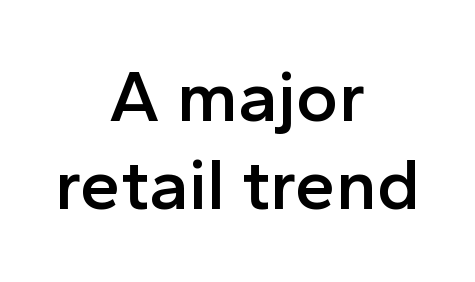
Q: Is the text bold? A: Semi-bold.
Q: Is the text italic (slanted)? A: No, it is upright.
Q: Is the typeface a serif or a sans-serif typeface? A: Sans-serif.
Q: Is the text underlined? A: No.
Q: How is the paragraph aligned? A: Centered.
Q: Is the spacing between letters normal or unusually wide? A: Normal.
Q: Width (condensed, normal, or wide)? A: Normal.
Q: x-height? A: Medium.
Q: Monospaced? A: No.
